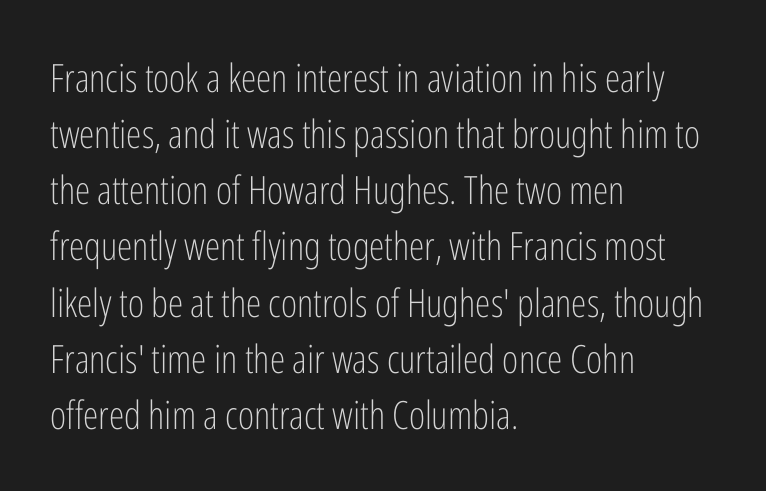
The image shows 39 px light, condensed sans-serif type, upright; set left-aligned, normal line spacing (1.44x), normal letter spacing, not underlined; low stroke contrast and a medium x-height.
